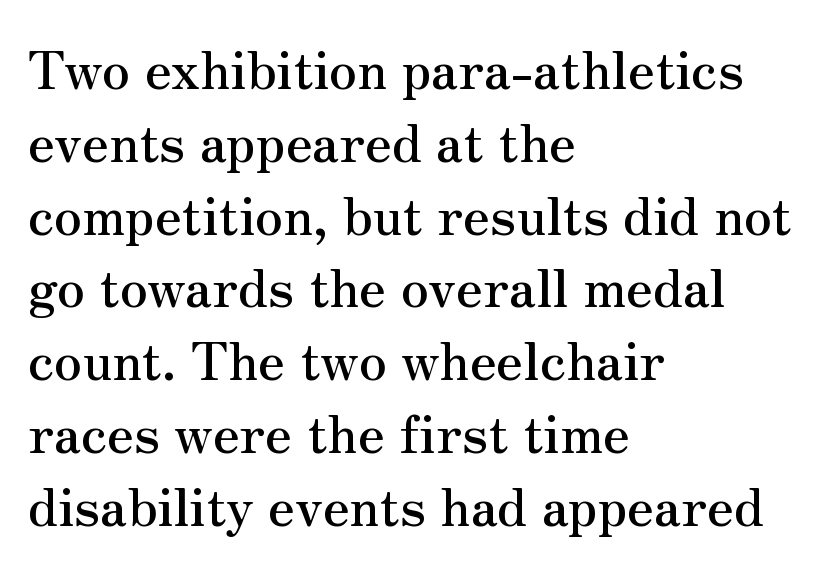
{"serif": "yes", "italic": "no", "width": "normal", "stroke_contrast": "medium", "x_height": "small", "monospaced": "no", "underline": "no", "align": "left", "line_spacing": "normal", "line_spacing_ratio": 1.4, "letter_spacing": "normal", "letter_spacing_em": 0.0, "glyph_px": 52}
